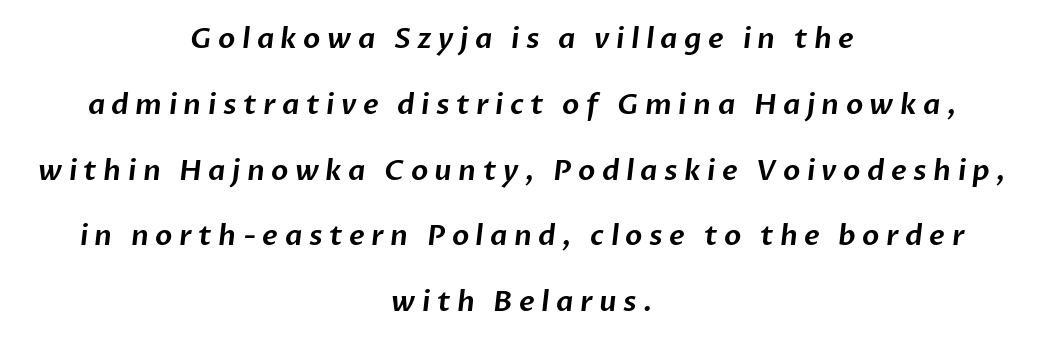
Q: Is the typeface a serif or a sans-serif typeface? A: Sans-serif.
Q: Is the text underlined? A: No.
Q: How is the paragraph aligned? A: Centered.
Q: Is the spacing between letters normal or unusually wide? A: Unusually wide.
Q: Is the spacing between lines tight, normal or loose? A: Loose.
Q: Width (condensed, normal, or wide)? A: Normal.
Q: Stroke contrast? A: Low.
Q: x-height? A: Medium.
Q: Monospaced? A: No.
